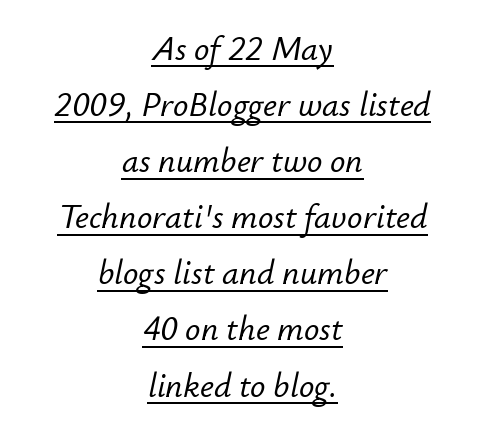
Character widths vary here, with narrow letters taking less room than wide ones. A baseline rule has been typeset under these characters. The vertical gap from one line to the next is medium. Which margin do the lines hug? Neither — every line sits in the middle. Each word holds together tightly as a unit, with standard inter-letter gaps. Quick note: italic.
